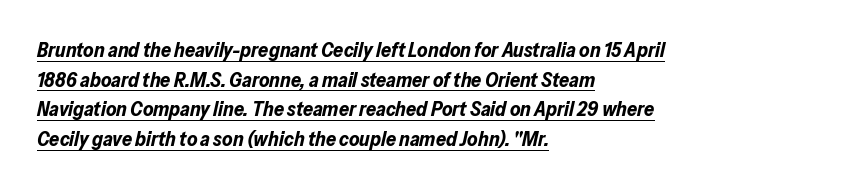
The image shows 20 px bold type, italic (leaning right); set left-aligned, normal line spacing (1.48x), normal letter spacing, underlined.
